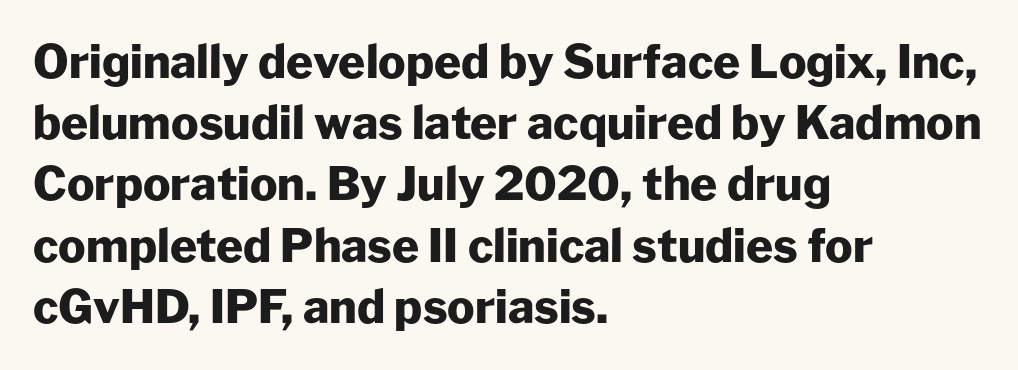
{"serif": "no", "italic": "no", "bold": "yes", "weight": "heavy", "width": "normal", "stroke_contrast": "low", "x_height": "medium", "monospaced": "no", "underline": "no", "align": "left", "line_spacing": "normal", "line_spacing_ratio": 1.33, "letter_spacing": "normal", "letter_spacing_em": 0.0, "glyph_px": 46}
